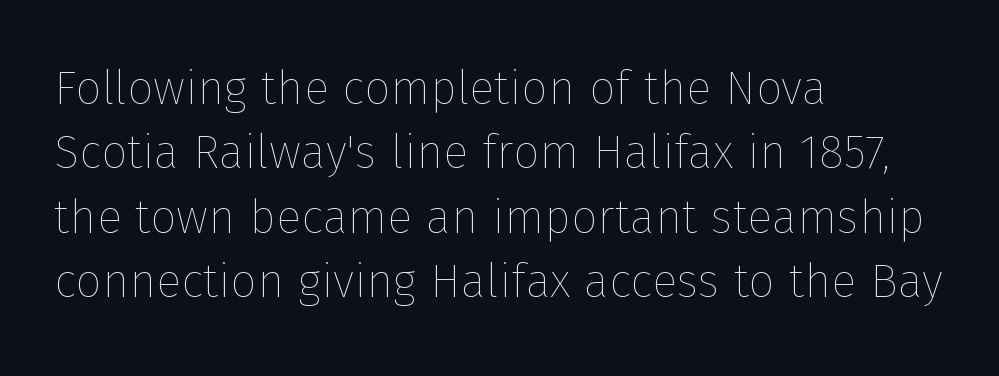
Q: Is the text bold? A: No.
Q: Is the text italic (slanted)? A: No, it is upright.
Q: Is the text underlined? A: No.
Q: How is the paragraph aligned? A: Left-aligned.
Q: Is the spacing between letters normal or unusually wide? A: Normal.
Q: Is the spacing between lines tight, normal or loose? A: Normal.
Q: Width (condensed, normal, or wide)? A: Normal.
Q: Stroke contrast? A: Low.
Q: x-height? A: Medium.
Q: Monospaced? A: No.
